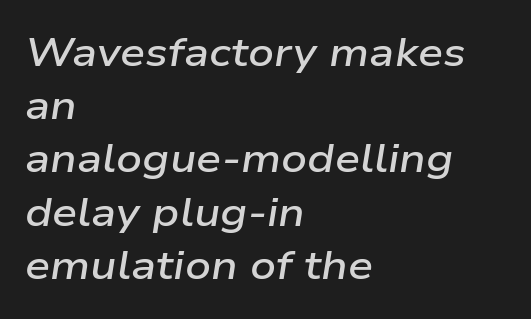
A typesetter would call this proportional, since set widths differ per character. Notice how descenders clear the ascenders below comfortably — that's standard leading. Stroke thickness is moderately raised; the sample reads as semibold. Looking at the ascenders, they clearly lean. The paragraph has a hard left edge and a soft right edge. The string is rendered with underlining switched off.
